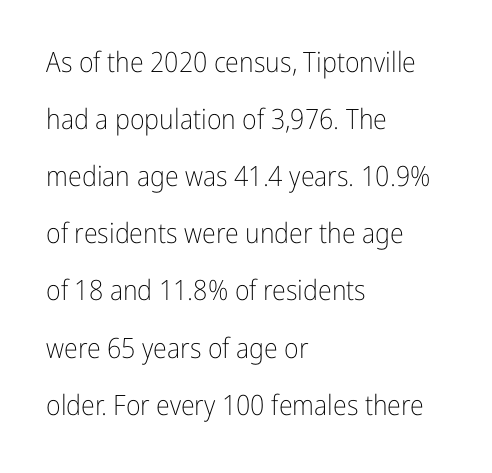
Q: Is the text bold? A: No.
Q: Is the text italic (slanted)? A: No, it is upright.
Q: Is the typeface a serif or a sans-serif typeface? A: Sans-serif.
Q: Is the text underlined? A: No.
Q: How is the paragraph aligned? A: Left-aligned.
Q: Is the spacing between letters normal or unusually wide? A: Normal.
Q: Is the spacing between lines tight, normal or loose? A: Loose.
Q: Width (condensed, normal, or wide)? A: Condensed.
Q: Stroke contrast? A: Low.
Q: x-height? A: Medium.
Q: Monospaced? A: No.
